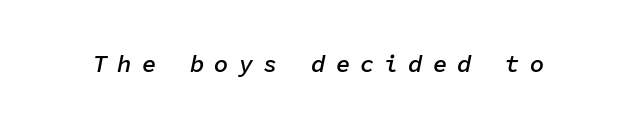
{"italic": "yes", "lean": "right", "slant_degrees": 11, "bold": "semi", "underline": "no", "letter_spacing": "wide", "letter_spacing_em": 0.41, "glyph_px": 24}
